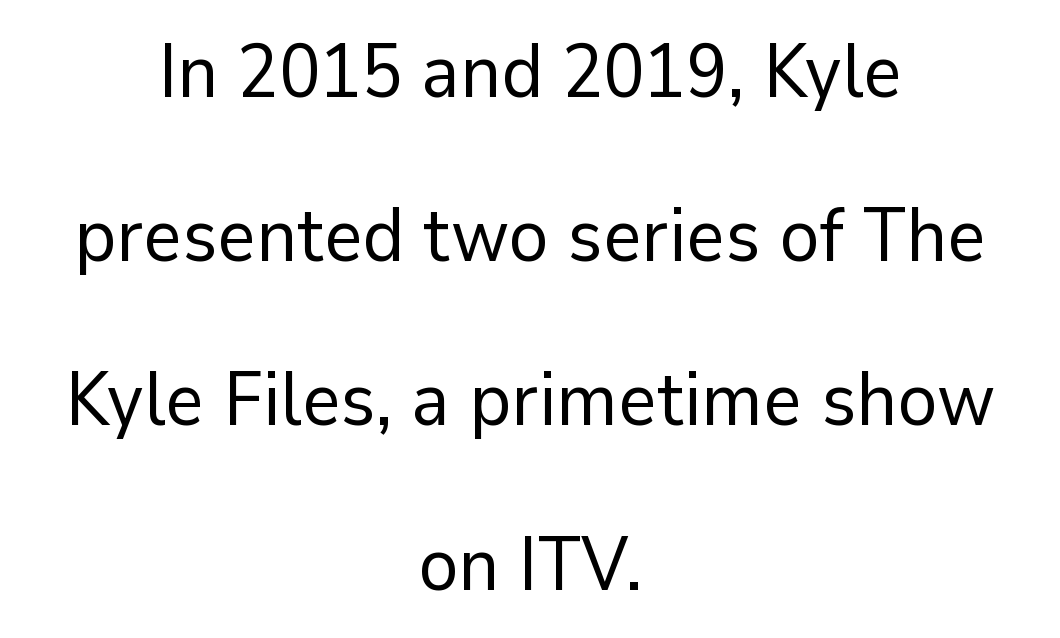
{"serif": "no", "italic": "no", "bold": "no", "weight": "regular", "width": "normal", "stroke_contrast": "low", "x_height": "medium", "monospaced": "no", "underline": "no", "align": "center", "line_spacing": "loose", "line_spacing_ratio": 2.19, "letter_spacing": "normal", "letter_spacing_em": 0.0, "glyph_px": 75}
